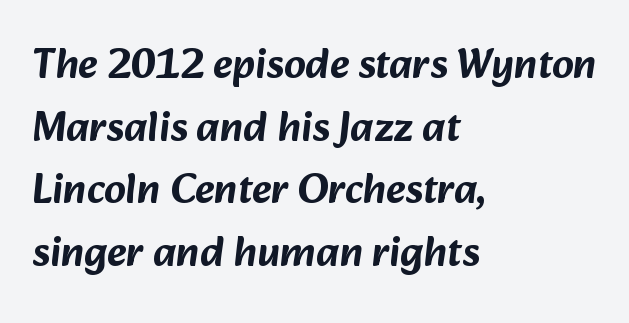
The image shows 42 px sans-serif type; set left-aligned, normal line spacing (1.49x), normal letter spacing, not underlined; low stroke contrast and a medium x-height.
